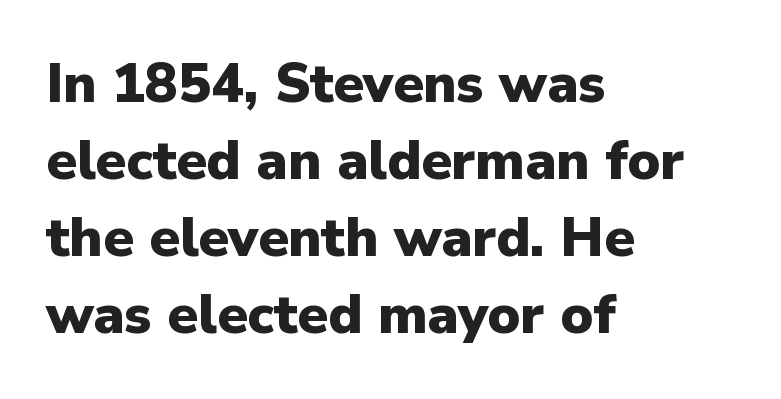
The image shows 55 px heavy sans-serif type, upright; set left-aligned, normal line spacing (1.4x), normal letter spacing, not underlined; low stroke contrast and a medium x-height.
